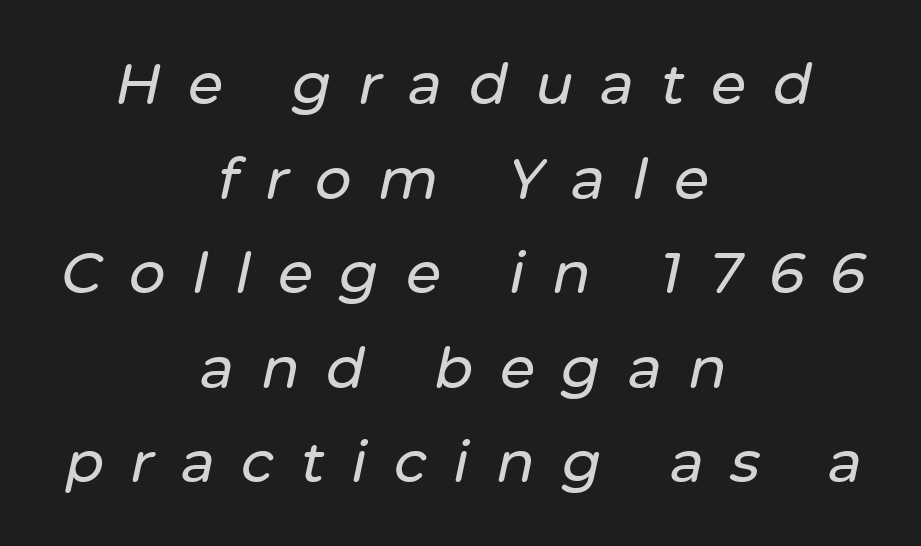
Q: Is the text italic (slanted)? A: Yes, it leans right by about 12 degrees.
Q: Is the text underlined? A: No.
Q: How is the paragraph aligned? A: Centered.
Q: Is the spacing between letters normal or unusually wide? A: Unusually wide.
Q: Is the spacing between lines tight, normal or loose? A: Normal.
Q: Width (condensed, normal, or wide)? A: Normal.
Q: Stroke contrast? A: Low.
Q: x-height? A: Medium.
Q: Monospaced? A: No.
